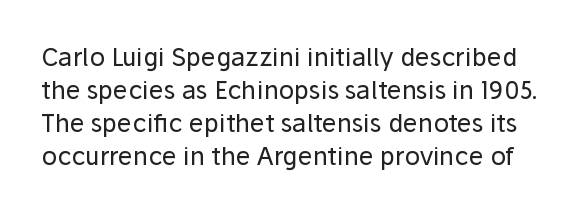
Q: Is the text bold? A: No.
Q: Is the text italic (slanted)? A: No, it is upright.
Q: Is the text underlined? A: No.
Q: Is the spacing between letters normal or unusually wide? A: Normal.
Q: Is the spacing between lines tight, normal or loose? A: Normal.
